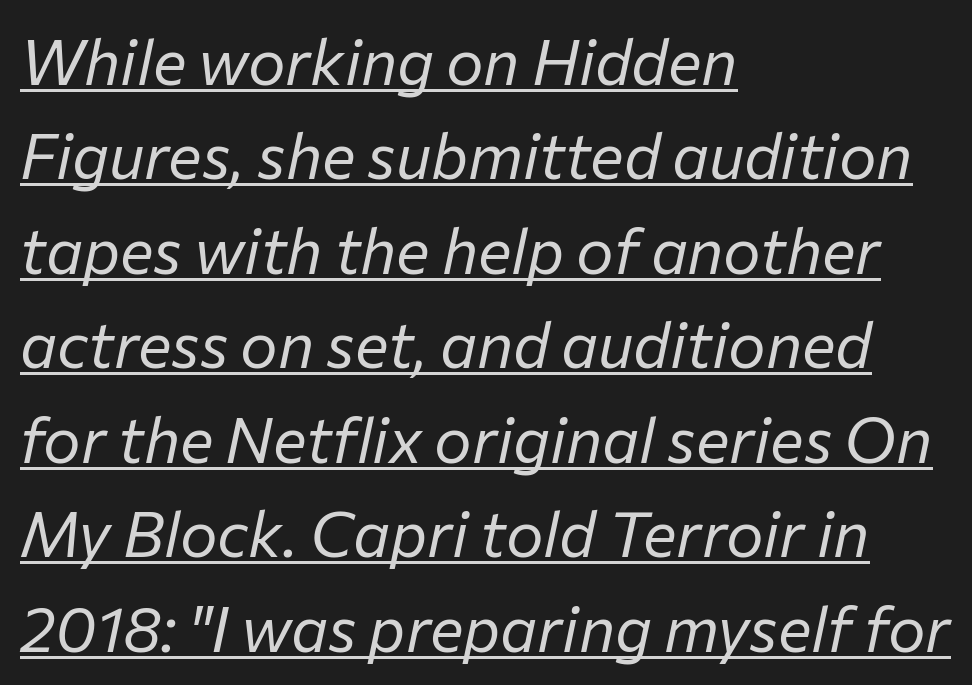
Q: Is the text bold? A: No.
Q: Is the text italic (slanted)? A: Yes, it leans right by about 12 degrees.
Q: Is the text underlined? A: Yes.
Q: How is the paragraph aligned? A: Left-aligned.
Q: Is the spacing between letters normal or unusually wide? A: Normal.
Q: Is the spacing between lines tight, normal or loose? A: Normal.
Q: Width (condensed, normal, or wide)? A: Normal.
Q: Stroke contrast? A: Low.
Q: x-height? A: Medium.
Q: Monospaced? A: No.
